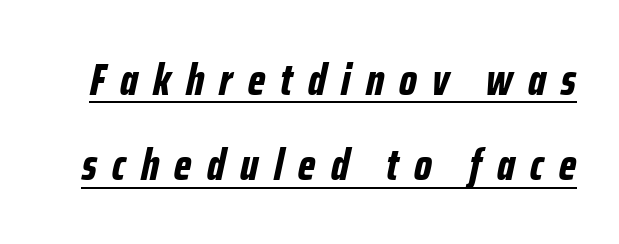
The image shows 45 px bold, condensed type, italic (leaning right); set loose line spacing (1.9x), unusually wide letter spacing (+0.34 em), underlined; low stroke contrast and a medium x-height.
